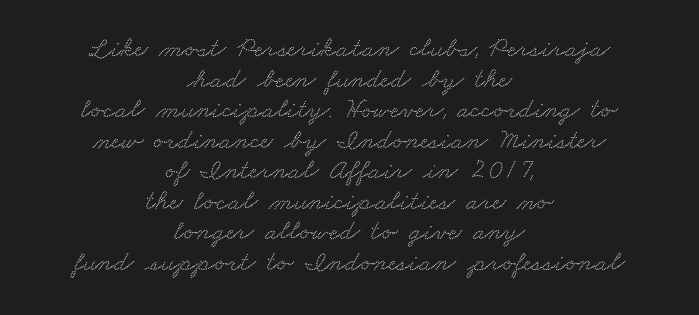
The image shows 28 px wide serif type; set centered, tight line spacing (1.09x), normal letter spacing, not underlined; low stroke contrast and a small x-height.
